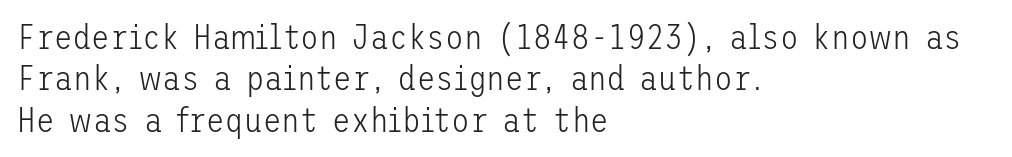
Q: Is the text bold? A: No.
Q: Is the text italic (slanted)? A: No, it is upright.
Q: Is the typeface a serif or a sans-serif typeface? A: Sans-serif.
Q: Is the text underlined? A: No.
Q: How is the paragraph aligned? A: Left-aligned.
Q: Is the spacing between letters normal or unusually wide? A: Normal.
Q: Width (condensed, normal, or wide)? A: Normal.
Q: Stroke contrast? A: Low.
Q: x-height? A: Medium.
